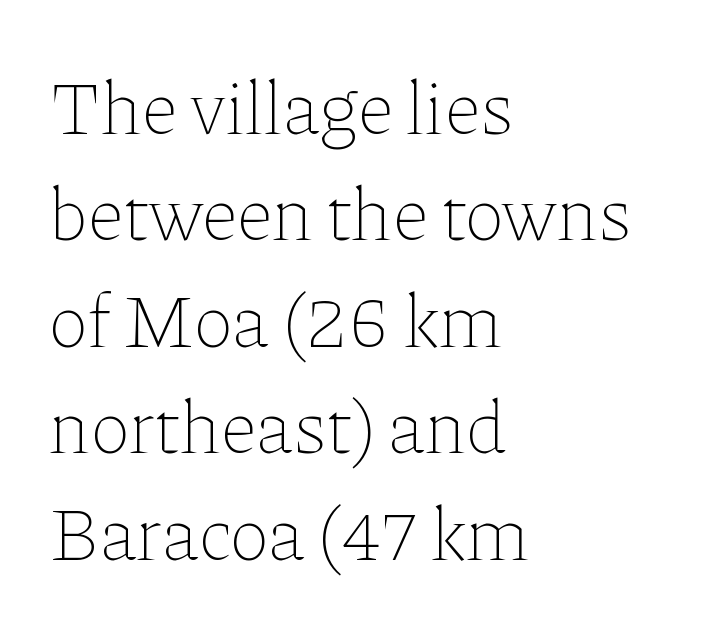
Q: Is the text bold? A: No.
Q: Is the text italic (slanted)? A: No, it is upright.
Q: Is the text underlined? A: No.
Q: How is the paragraph aligned? A: Left-aligned.
Q: Is the spacing between letters normal or unusually wide? A: Normal.
Q: Is the spacing between lines tight, normal or loose? A: Normal.
Q: Width (condensed, normal, or wide)? A: Normal.
Q: Stroke contrast? A: Low.
Q: x-height? A: Medium.
Q: Monospaced? A: No.
